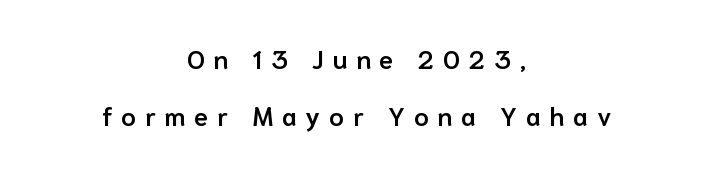
The characters look somewhat weighty, a semibold short of true bold. The passage shown has open, widely tracked lettering throughout. In CSS terms this would be text-align: center. The space directly below the letters is spotless. You can tell it's not italic because the verticals are truly vertical.
